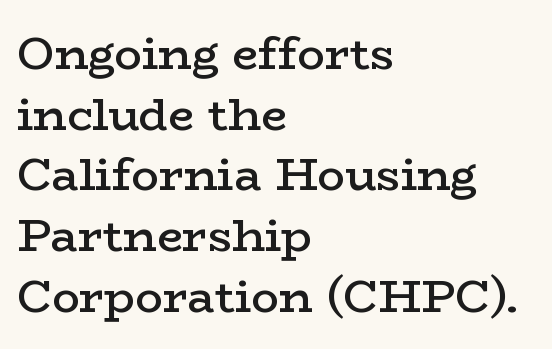
I'd call this a serif setting — the letters wear small feet. Italic? Not at all — the glyphs are vertical. Line starts are locked; line ends wander. Anything drawn beneath the words? Only blank space.
